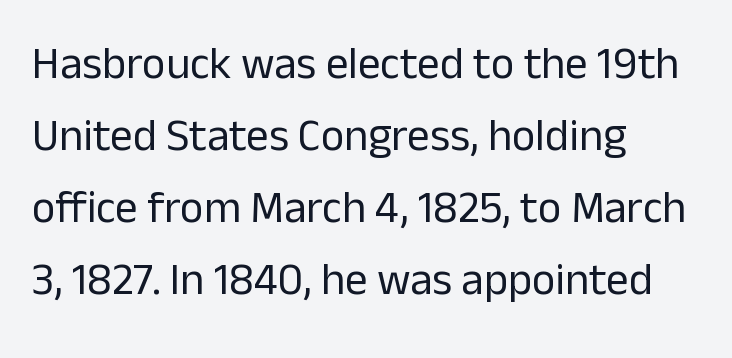
Q: Is the text bold? A: No.
Q: Is the text italic (slanted)? A: No, it is upright.
Q: Is the typeface a serif or a sans-serif typeface? A: Sans-serif.
Q: Is the text underlined? A: No.
Q: How is the paragraph aligned? A: Left-aligned.
Q: Is the spacing between letters normal or unusually wide? A: Normal.
Q: Is the spacing between lines tight, normal or loose? A: Normal.
Q: Width (condensed, normal, or wide)? A: Normal.
Q: Stroke contrast? A: Low.
Q: x-height? A: Medium.
Q: Monospaced? A: No.
